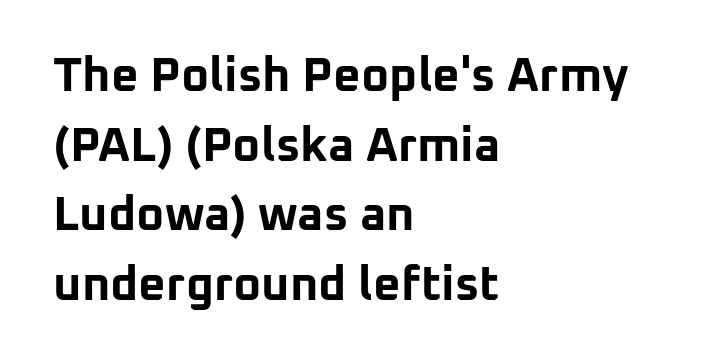
The image shows 48 px bold sans-serif type, upright; set left-aligned, normal line spacing (1.45x), normal letter spacing, not underlined; low stroke contrast and a medium x-height.
